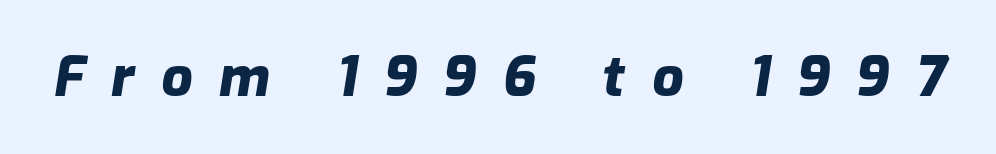
{"italic": "yes", "lean": "right", "slant_degrees": 9, "bold": "yes", "weight": "heavy", "width": "normal", "stroke_contrast": "low", "x_height": "medium", "monospaced": "no", "underline": "no", "letter_spacing": "wide", "letter_spacing_em": 0.48, "glyph_px": 55}
